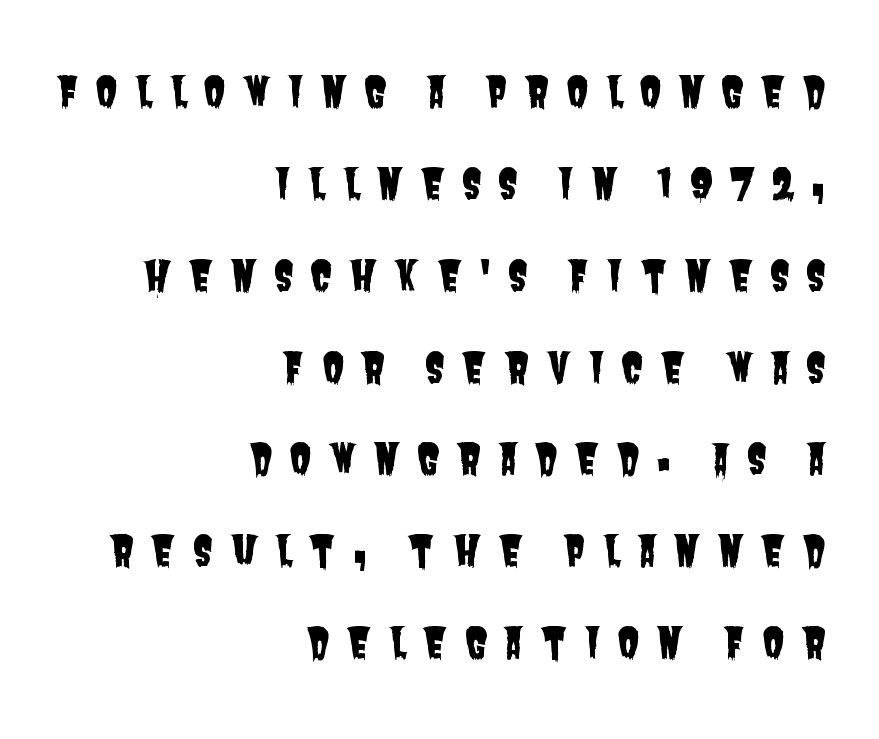
{"serif": "no", "width": "condensed", "stroke_contrast": "low", "x_height": "large", "monospaced": "no", "underline": "no", "align": "right", "line_spacing": "loose", "line_spacing_ratio": 2.24, "letter_spacing": "wide", "letter_spacing_em": 0.4, "glyph_px": 41}
